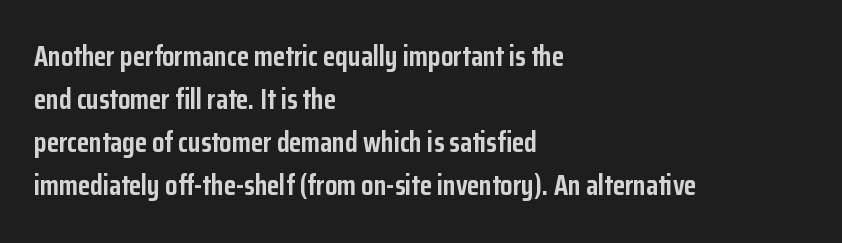
This rendering features lettering with no underline. The face used here is rendered with its standard letterfit. You could not count columns in this text — the font is proportionally spaced. The font is running at its bold setting.
